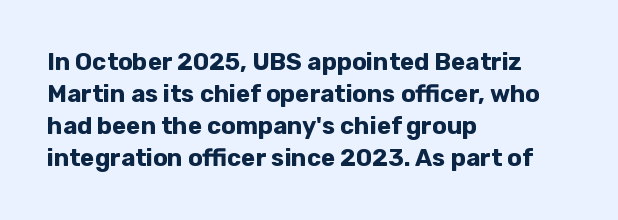
Heavy-handed strokes throughout: this text is bold. Ordinary non-slanted type is in use. The text block is weighted toward the left margin, trailing off unevenly rightward. Students, observe: this is what conventionally led text looks like. Students, note that the glyphs here touch the page at normal intervals. The words here are not underlined.
